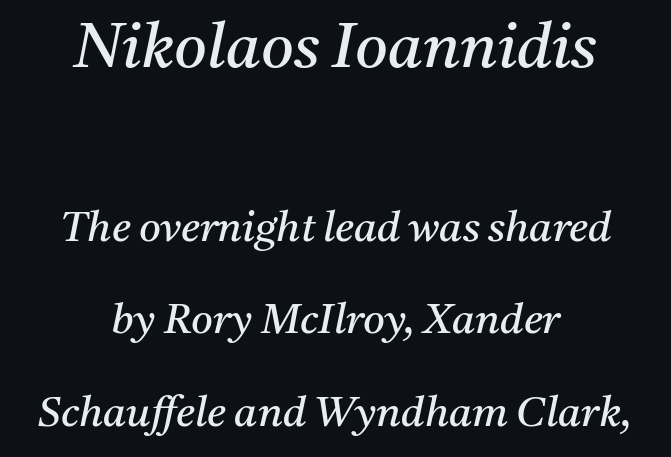
Compared with typical paragraphs, the rows here are farther apart. This sample uses plain, unmodified letter spacing. Is the lower block the larger one? No — the upper block carries the bigger type. On a weight scale, this lands at 450 or below. Typographically, this falls in the serif category.
